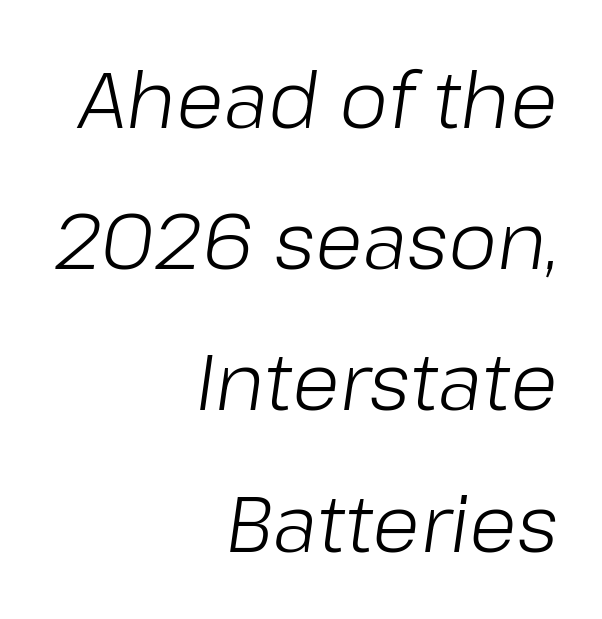
The image shows 78 px light type, italic (leaning right); set right-aligned, line spacing 1.81x, normal letter spacing, not underlined; low stroke contrast and a medium x-height.
